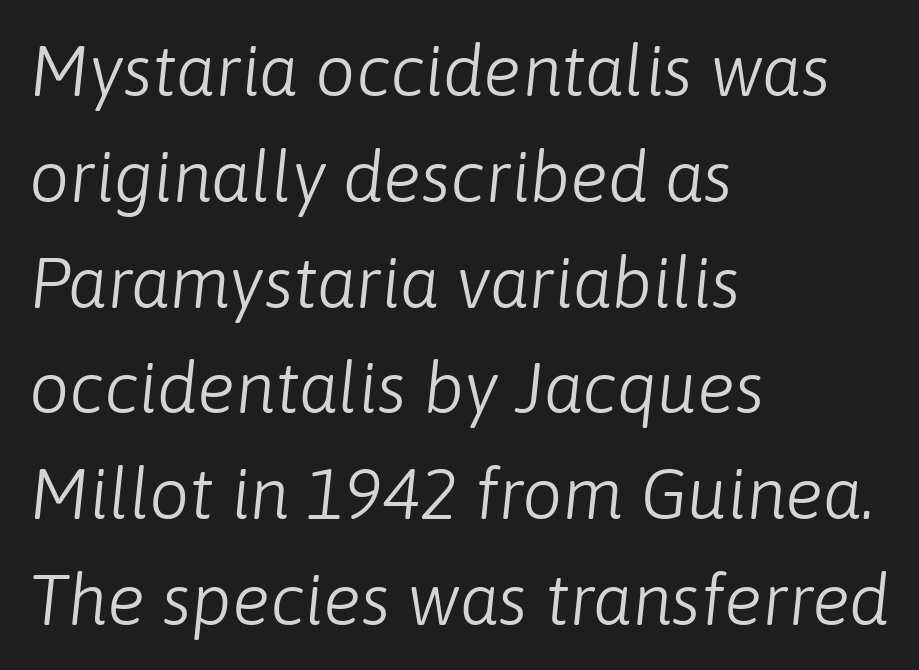
You could not count columns in this text — the font is proportionally spaced. Line beginnings align vertically; line endings do not. The strokes carry an ordinary text weight at most. These lines sit exactly where default settings would place them.
